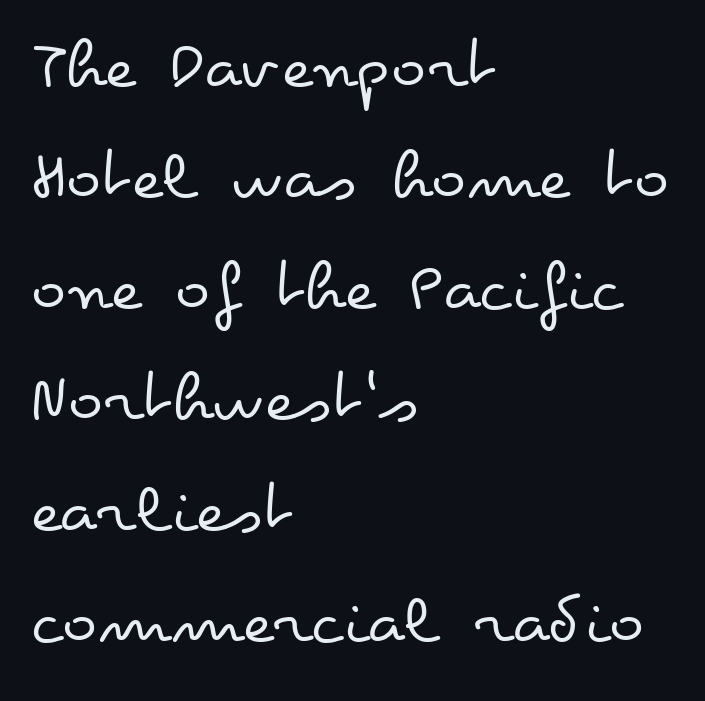
{"italic": "no", "bold": "no", "weight": "regular", "width": "wide", "stroke_contrast": "low", "x_height": "small", "monospaced": "no", "underline": "no", "align": "left", "line_spacing": "normal", "line_spacing_ratio": 1.52, "letter_spacing": "normal", "letter_spacing_em": 0.0, "glyph_px": 73}
